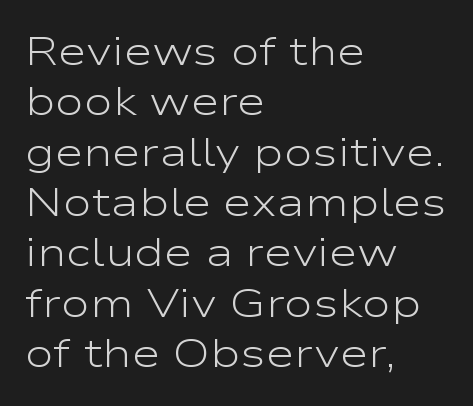
Each letter keeps its own natural width here, so spacing adapts to shape. Tall strokes in this sample are plumb rather than angled. These lines stack with their left ends in a neat column. Is the letter spacing exaggerated? No — it looks like the ordinary default.
